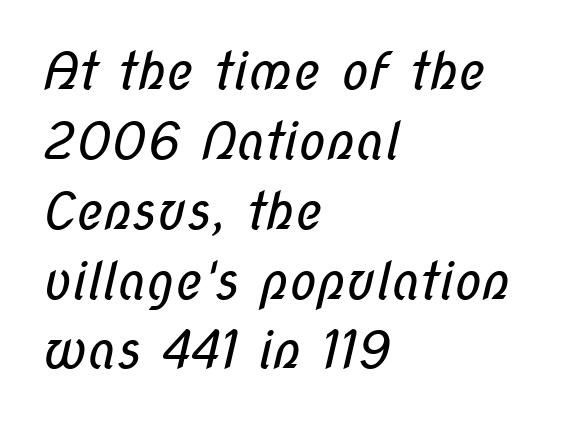
Letters have the restrained weight of plain body copy at most. Compared with a centered layout, this one pins lines to the left instead. Regarding leading, the lines here are spaced in the standard way. Students, note that the glyphs here touch the page at normal intervals. Think of a printed novel: that variable character pitch is what you see here.
